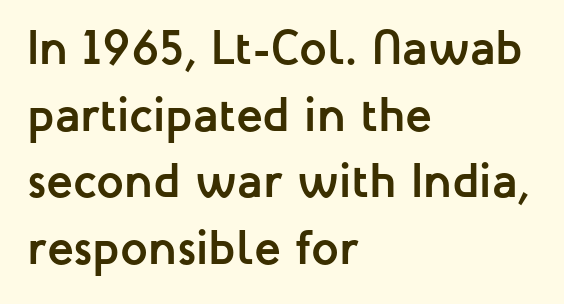
Q: Is the text bold? A: Yes.
Q: Is the text italic (slanted)? A: No, it is upright.
Q: Is the typeface a serif or a sans-serif typeface? A: Sans-serif.
Q: Is the text underlined? A: No.
Q: How is the paragraph aligned? A: Left-aligned.
Q: Is the spacing between letters normal or unusually wide? A: Normal.
Q: Is the spacing between lines tight, normal or loose? A: Normal.
Q: Width (condensed, normal, or wide)? A: Normal.
Q: Stroke contrast? A: Low.
Q: x-height? A: Medium.
Q: Monospaced? A: No.
